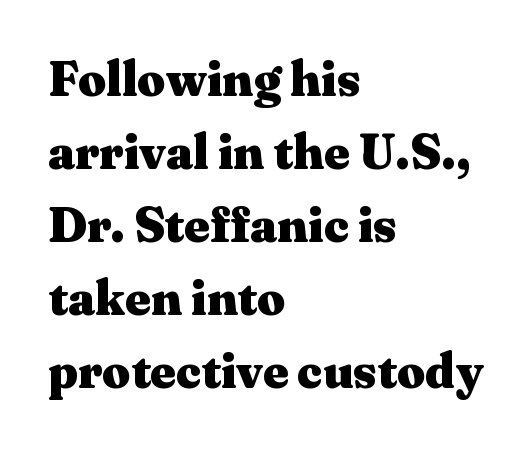
The image shows 49 px heavy, wide serif type, upright; set left-aligned, normal line spacing (1.49x), normal letter spacing, not underlined; medium stroke contrast and a medium x-height.
